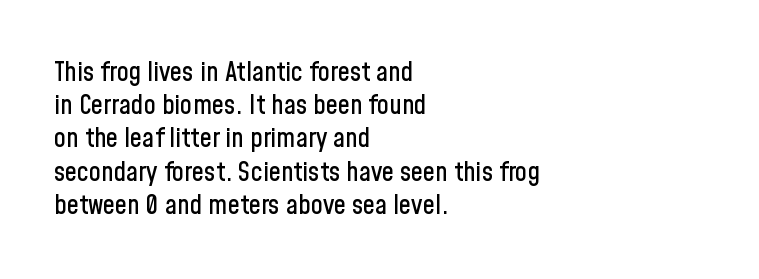
The image shows 27 px text type, upright; set left-aligned, line spacing 1.23x, normal letter spacing, not underlined.
